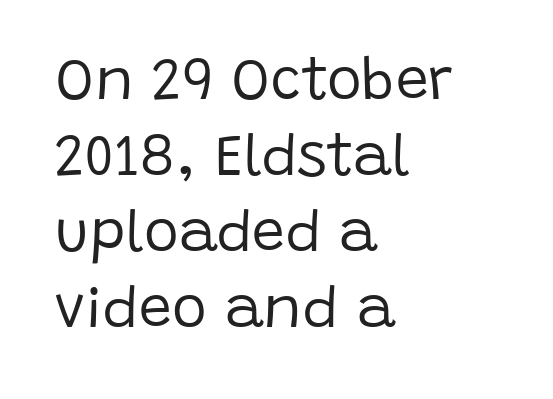
Q: Is the text bold? A: No.
Q: Is the text italic (slanted)? A: No, it is upright.
Q: Is the typeface a serif or a sans-serif typeface? A: Sans-serif.
Q: Is the text underlined? A: No.
Q: How is the paragraph aligned? A: Left-aligned.
Q: Is the spacing between letters normal or unusually wide? A: Normal.
Q: Is the spacing between lines tight, normal or loose? A: Normal.
Q: Width (condensed, normal, or wide)? A: Normal.
Q: Stroke contrast? A: Low.
Q: x-height? A: Large.
Q: Monospaced? A: No.
